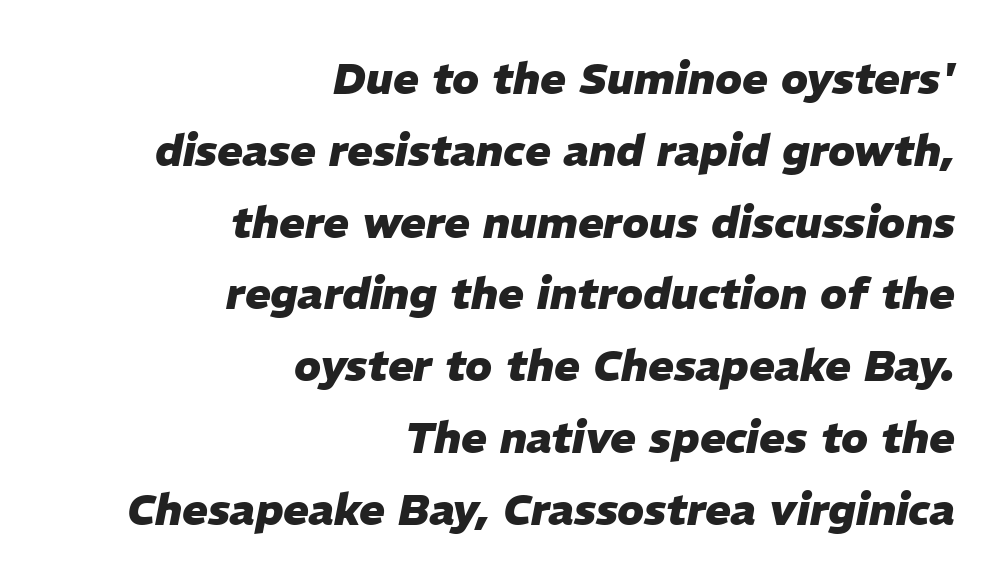
{"italic": "yes", "lean": "right", "slant_degrees": 11, "bold": "yes", "weight": "heavy", "width": "normal", "stroke_contrast": "low", "x_height": "medium", "monospaced": "no", "underline": "no", "align": "right", "line_spacing": "normal", "line_spacing_ratio": 1.67, "letter_spacing": "normal", "letter_spacing_em": 0.0, "glyph_px": 43}
